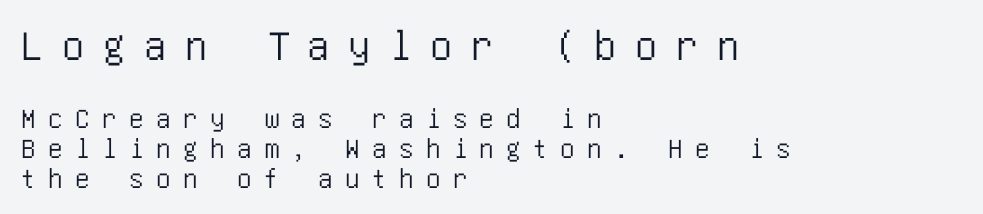
Italic: no, the glyphs are upright roman. You get the large type first, then a drop to smaller type. The rag falls on the right side of this text block. Between one letter and the next there's a generous, obvious gap. Decoration check: the copy has no underline. Serif or sans? Sans — the stroke terminals are bare.
